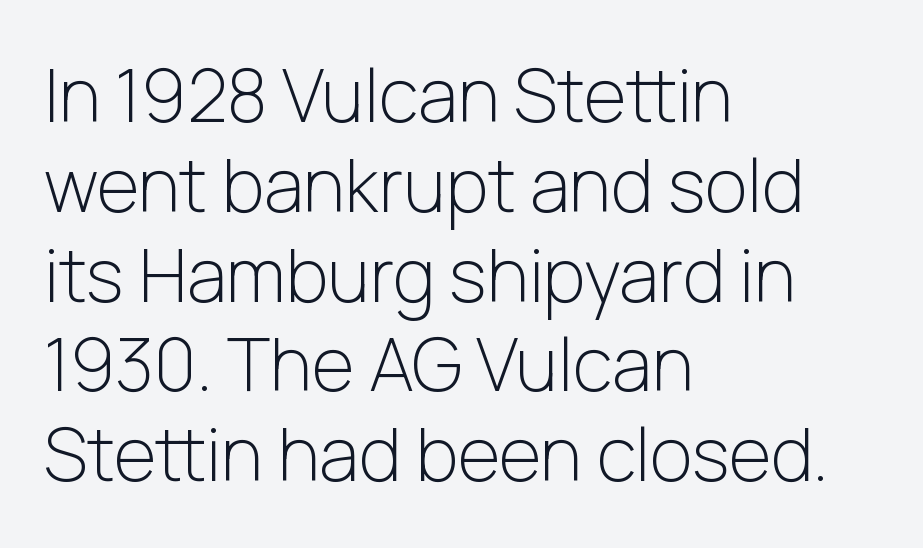
Summary of weight: not heavy and not bold. Check where the strokes stop: nothing finishes them off — pure sans. Layout note: lines flush left. Posture: vertical. Looks like regular typesetting: each glyph gets only the width it needs. The space beneath each line is pristine and unruled.
